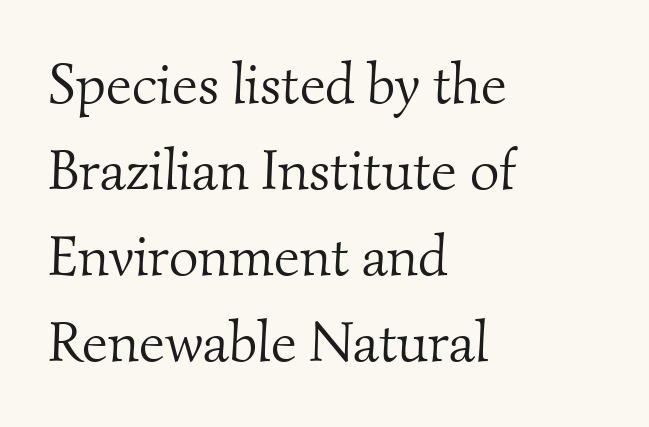
Q: Is the text bold? A: No.
Q: Is the typeface a serif or a sans-serif typeface? A: Serif.
Q: Is the text underlined? A: No.
Q: How is the paragraph aligned? A: Left-aligned.
Q: Is the spacing between letters normal or unusually wide? A: Normal.
Q: Is the spacing between lines tight, normal or loose? A: Normal.
Q: Width (condensed, normal, or wide)? A: Normal.
Q: Stroke contrast? A: Medium.
Q: x-height? A: Small.
Q: Monospaced? A: No.
